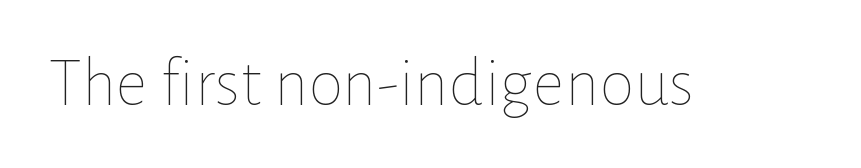
Look at the tracking — it's just the regular setting, nothing added. The letters advance in unequal steps, a hallmark of proportional type. Any mark beneath the type? The region is blank. This is not heavy type; no bold has been used. The lettering stays uniformly vertical, giving the passage a roman look.
